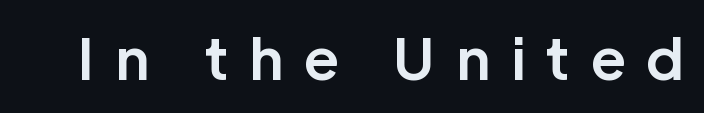
The image shows 56 px bold sans-serif type, upright; set unusually wide letter spacing (+0.37 em), not underlined; low stroke contrast and a medium x-height.
